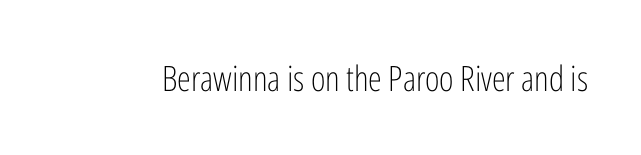
{"serif": "no", "italic": "no", "bold": "no", "weight": "light", "width": "condensed", "stroke_contrast": "low", "x_height": "medium", "monospaced": "no", "underline": "no", "letter_spacing": "normal", "letter_spacing_em": 0.0, "glyph_px": 35}
